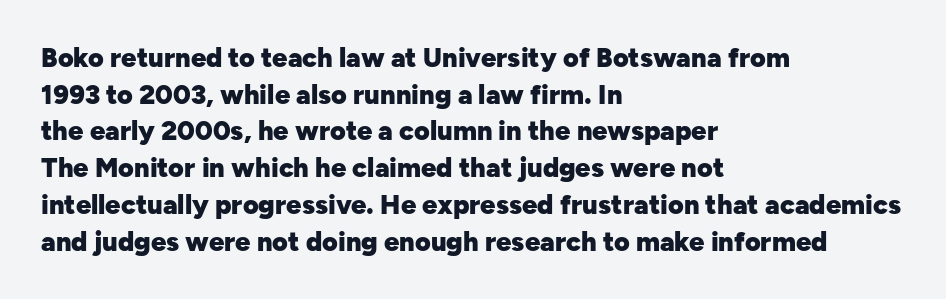
Q: Is the text bold? A: Yes.
Q: Is the text italic (slanted)? A: No, it is upright.
Q: Is the text underlined? A: No.
Q: How is the paragraph aligned? A: Left-aligned.
Q: Is the spacing between letters normal or unusually wide? A: Normal.
Q: Is the spacing between lines tight, normal or loose? A: Normal.
